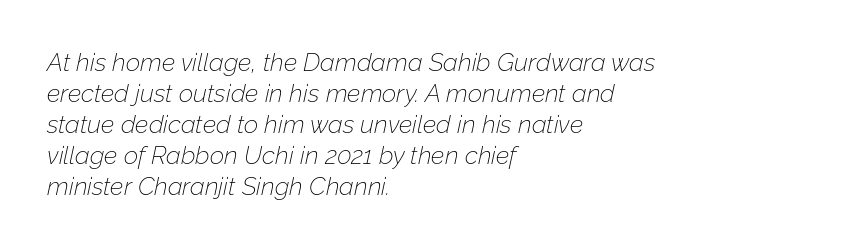
The passage is arranged the way most books set body copy — flush left. The gaps between neighbouring characters are ordinary and unremarkable. Slanted lettering throughout. The strokes carry an ordinary text weight at most.
